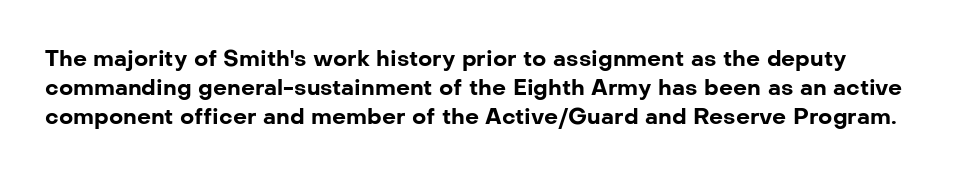
The image shows 22 px bold type, upright; set normal line spacing (1.31x), normal letter spacing, not underlined.
